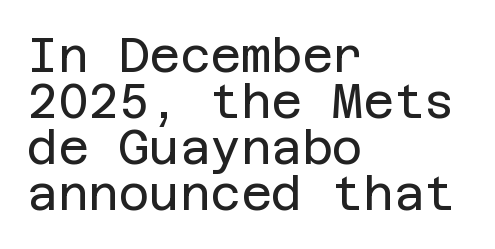
{"serif": "no", "italic": "no", "bold": "no", "weight": "regular", "width": "normal", "stroke_contrast": "low", "x_height": "large", "underline": "no", "align": "left", "line_spacing": "tight", "line_spacing_ratio": 0.98, "letter_spacing": "normal", "letter_spacing_em": 0.0, "glyph_px": 47}
